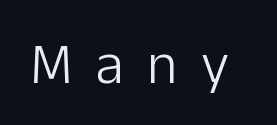
Q: Is the text bold? A: No.
Q: Is the text italic (slanted)? A: No, it is upright.
Q: Is the typeface a serif or a sans-serif typeface? A: Sans-serif.
Q: Is the text underlined? A: No.
Q: Is the spacing between letters normal or unusually wide? A: Unusually wide.
Q: Width (condensed, normal, or wide)? A: Normal.
Q: Stroke contrast? A: Low.
Q: x-height? A: Medium.
Q: Monospaced? A: No.
